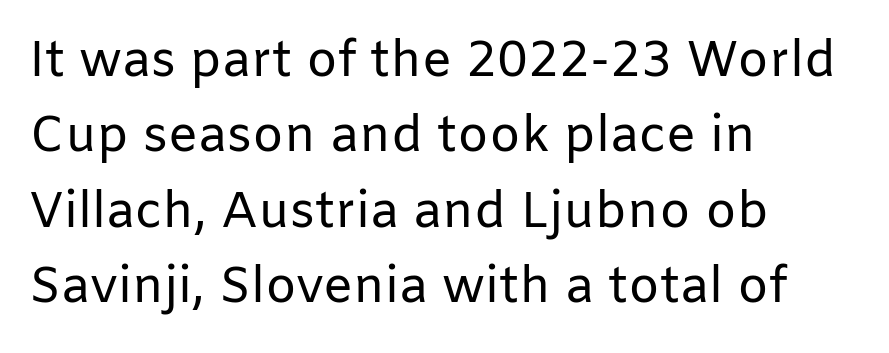
The image shows 50 px regular-weight sans-serif type, upright; set left-aligned, normal line spacing (1.51x), normal letter spacing, not underlined; low stroke contrast and a medium x-height.
